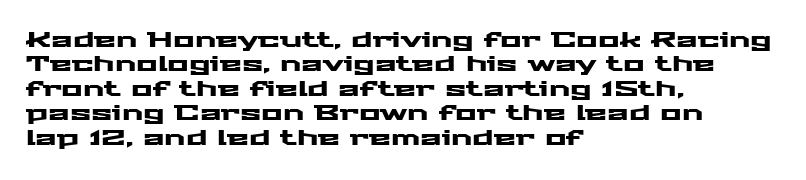
The image shows 20 px text type, upright; set left-aligned, line spacing 1.22x, normal letter spacing, not underlined.
